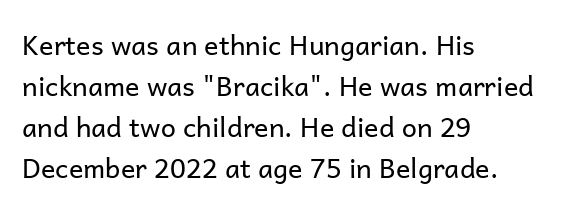
Q: Is the text bold? A: No.
Q: Is the text italic (slanted)? A: No, it is upright.
Q: Is the text underlined? A: No.
Q: How is the paragraph aligned? A: Left-aligned.
Q: Is the spacing between letters normal or unusually wide? A: Normal.
Q: Is the spacing between lines tight, normal or loose? A: Normal.
